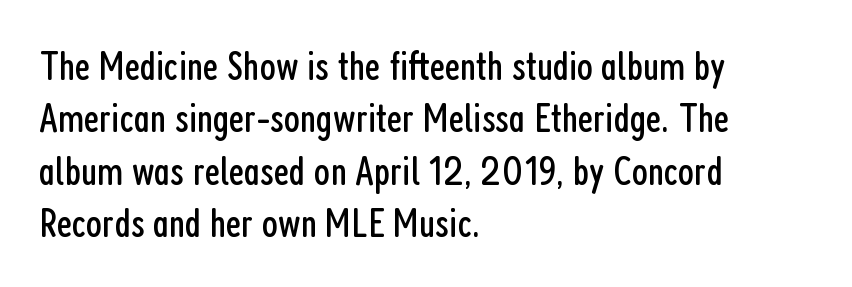
The image shows 42 px regular-weight, condensed sans-serif type, upright; set left-aligned, normal line spacing (1.25x), normal letter spacing, not underlined; low stroke contrast and a medium x-height.
